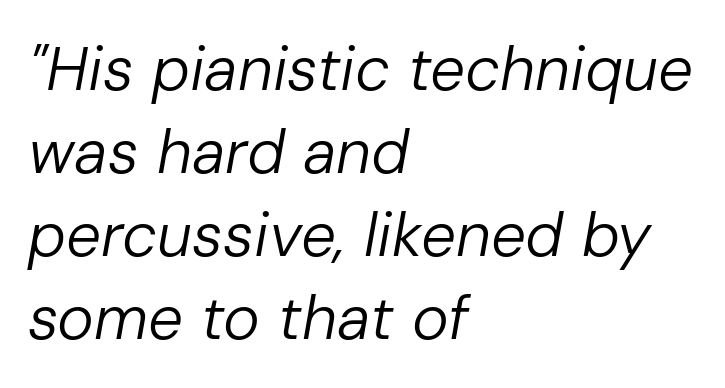
{"italic": "yes", "lean": "right", "slant_degrees": 10, "bold": "no", "weight": "regular", "width": "normal", "stroke_contrast": "low", "x_height": "medium", "monospaced": "no", "underline": "no", "align": "left", "line_spacing": "normal", "line_spacing_ratio": 1.34, "letter_spacing": "normal", "letter_spacing_em": 0.0, "glyph_px": 62}
